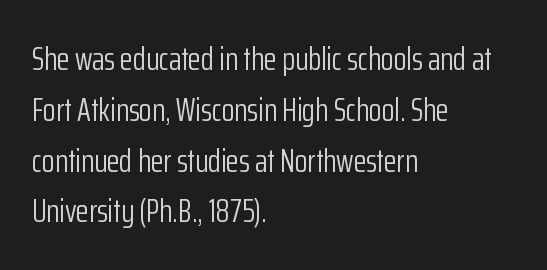
Q: Is the text bold? A: No.
Q: Is the text italic (slanted)? A: No, it is upright.
Q: Is the typeface a serif or a sans-serif typeface? A: Sans-serif.
Q: Is the text underlined? A: No.
Q: How is the paragraph aligned? A: Left-aligned.
Q: Is the spacing between letters normal or unusually wide? A: Normal.
Q: Is the spacing between lines tight, normal or loose? A: Normal.
Q: Width (condensed, normal, or wide)? A: Condensed.
Q: Stroke contrast? A: Low.
Q: x-height? A: Medium.
Q: Monospaced? A: No.
